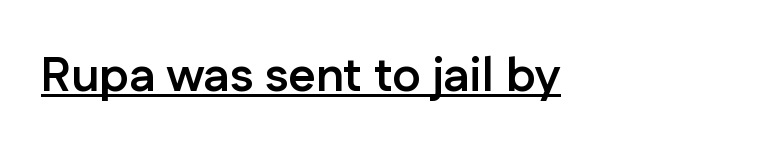
The image shows 48 px semibold sans-serif type, upright; set left-aligned, normal letter spacing, underlined; low stroke contrast and a medium x-height.
